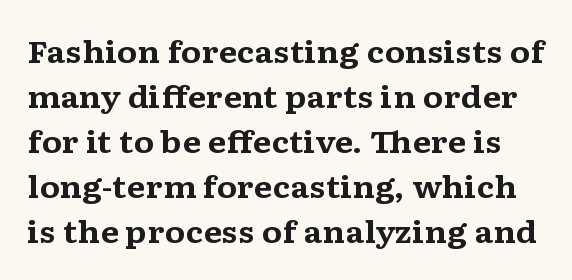
The image shows 30 px bold, wide serif type, upright; set normal line spacing (1.5x), normal letter spacing, not underlined; medium stroke contrast and a medium x-height.
